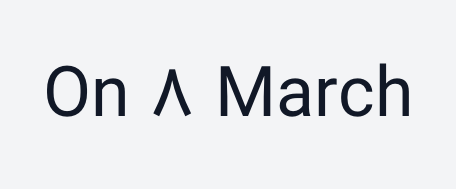
Q: Is the text bold? A: No.
Q: Is the text italic (slanted)? A: No, it is upright.
Q: Is the typeface a serif or a sans-serif typeface? A: Sans-serif.
Q: Is the text underlined? A: No.
Q: Is the spacing between letters normal or unusually wide? A: Normal.
Q: Width (condensed, normal, or wide)? A: Normal.
Q: Stroke contrast? A: Low.
Q: x-height? A: Medium.
Q: Monospaced? A: No.
